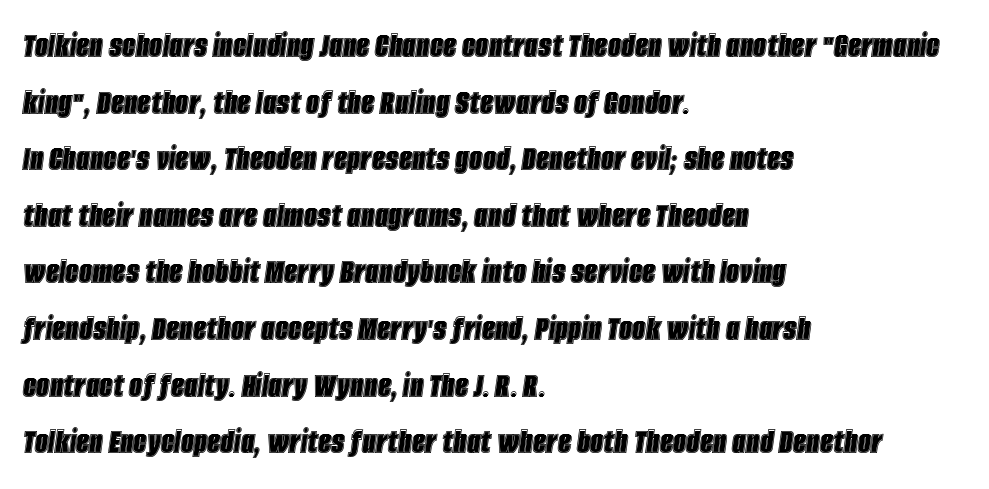
{"italic": "yes", "lean": "right", "slant_degrees": 8, "width": "condensed", "x_height": "large", "monospaced": "no", "underline": "no", "align": "left", "line_spacing": "normal", "line_spacing_ratio": 1.53, "letter_spacing": "normal", "letter_spacing_em": 0.0, "glyph_px": 37}
